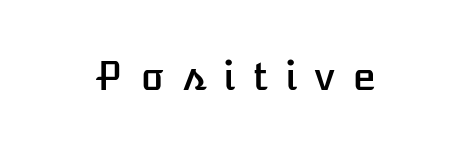
The letters stand straight up with perfectly vertical stems. The baseline area is clear. Here the designer chose a conventional face with non-uniform glyph widths. Notice how the passage keeps no hard edge, just a central spine. You could only call the tracking loose — the letters float apart.
